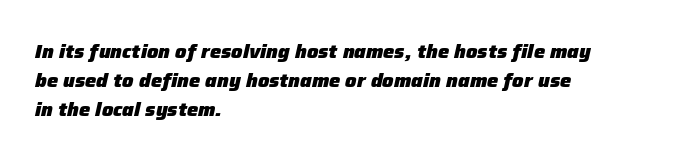
Q: Is the text bold? A: Yes.
Q: Is the text italic (slanted)? A: Yes, it leans right by about 12 degrees.
Q: Is the text underlined? A: No.
Q: How is the paragraph aligned? A: Left-aligned.
Q: Is the spacing between letters normal or unusually wide? A: Normal.
Q: Is the spacing between lines tight, normal or loose? A: Normal.
